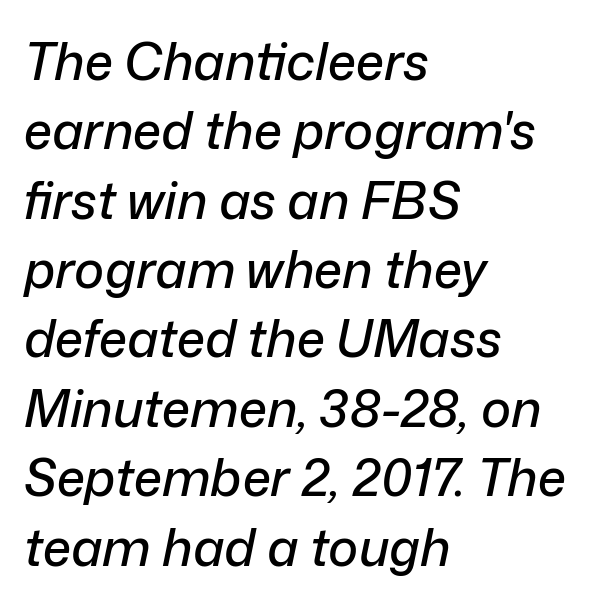
The face used here is proportionally spaced, like ordinary book or web type. There is no visible air inserted between adjacent glyphs. The passage shown leans; its letterforms are oblique. This sample keeps an unexceptional amount of space between lines. Honestly, there is no underline to notice here at all.
